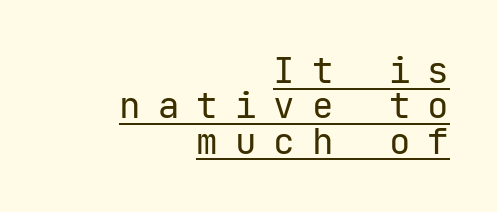
Q: Is the text bold? A: No.
Q: Is the text italic (slanted)? A: No, it is upright.
Q: Is the typeface a serif or a sans-serif typeface? A: Sans-serif.
Q: Is the text underlined? A: Yes.
Q: How is the paragraph aligned? A: Right-aligned.
Q: Is the spacing between letters normal or unusually wide? A: Unusually wide.
Q: Is the spacing between lines tight, normal or loose? A: Tight.
Q: Width (condensed, normal, or wide)? A: Normal.
Q: Stroke contrast? A: Low.
Q: x-height? A: Medium.
Q: Monospaced? A: Yes.
